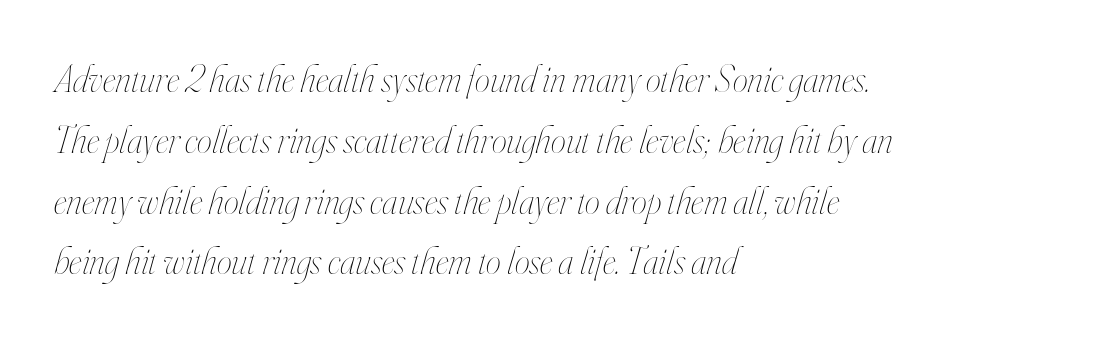
The image shows 38 px thin, condensed type, italic (leaning right); set left-aligned, normal line spacing (1.6x), normal letter spacing, not underlined; high stroke contrast and a small x-height.
